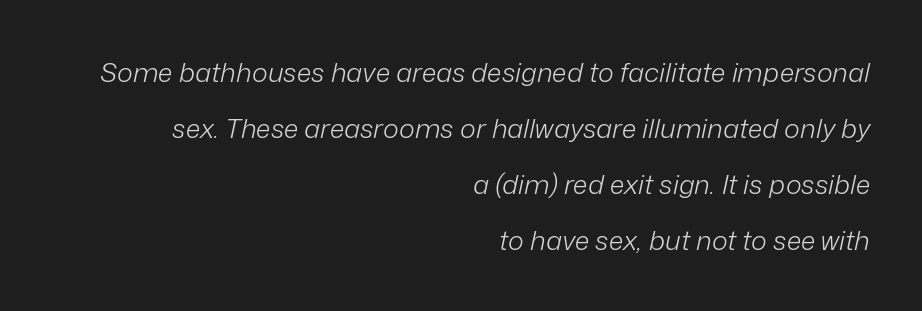
{"italic": "yes", "lean": "right", "slant_degrees": 12, "bold": "no", "underline": "no", "align": "right", "line_spacing": "loose", "line_spacing_ratio": 2.07, "letter_spacing": "normal", "letter_spacing_em": 0.0, "glyph_px": 27}
